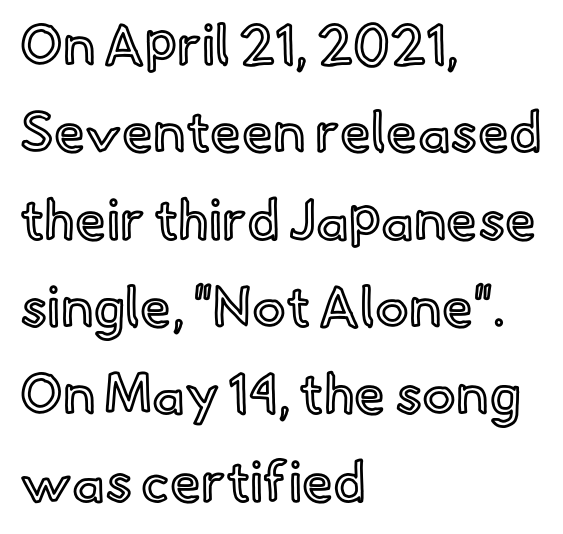
The image shows 56 px text type, upright; set left-aligned, normal line spacing (1.56x), normal letter spacing, not underlined; a small x-height.
